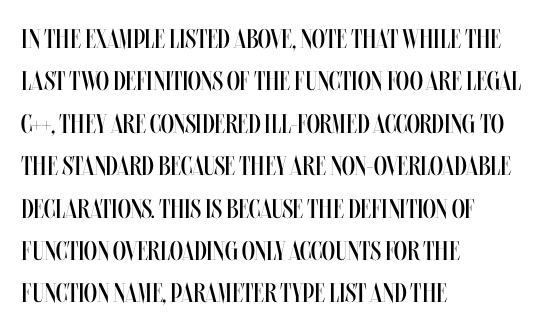
Q: Is the text bold? A: No.
Q: Is the text italic (slanted)? A: No, it is upright.
Q: Is the text underlined? A: No.
Q: How is the paragraph aligned? A: Left-aligned.
Q: Is the spacing between letters normal or unusually wide? A: Normal.
Q: Is the spacing between lines tight, normal or loose? A: Normal.
